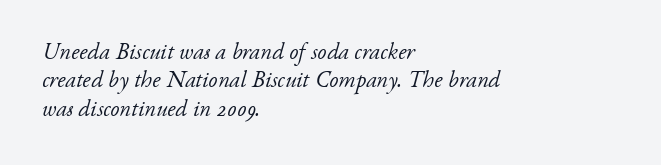
The image shows 23 px text type, italic (leaning right); set left-aligned, line spacing 1.23x, normal letter spacing, not underlined.
